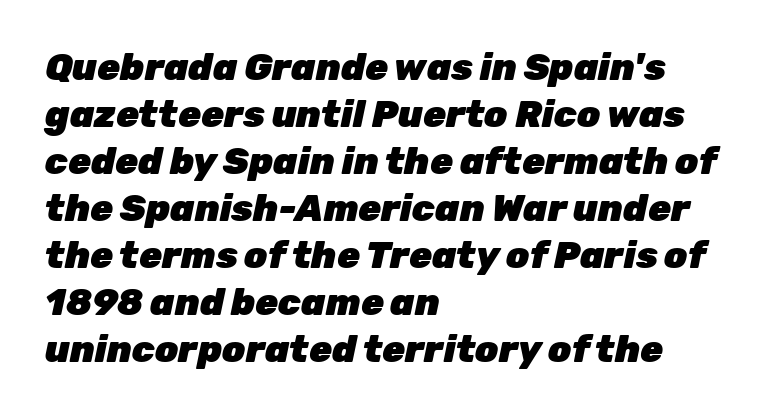
The image shows 37 px heavy type, italic (leaning right); set left-aligned, normal line spacing (1.27x), normal letter spacing, not underlined; low stroke contrast and a medium x-height.
